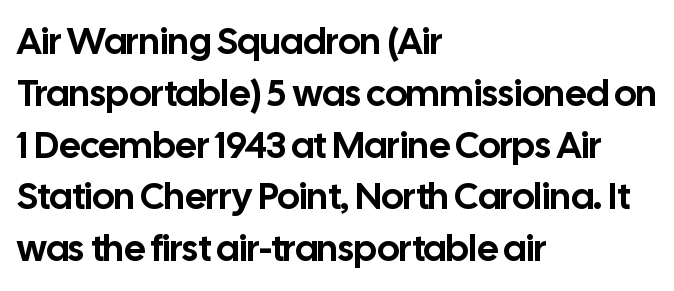
{"serif": "no", "italic": "no", "width": "normal", "stroke_contrast": "low", "x_height": "medium", "monospaced": "no", "underline": "no", "align": "left", "line_spacing": "normal", "line_spacing_ratio": 1.4, "letter_spacing": "normal", "letter_spacing_em": 0.0, "glyph_px": 37}
